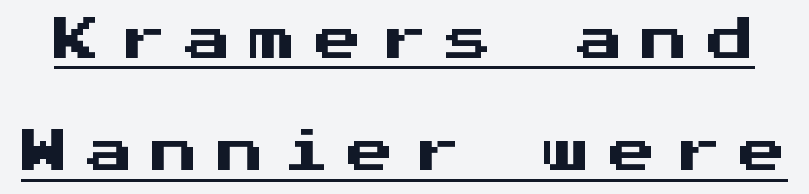
The image shows 47 px sans-serif type, upright, monospaced; set loose line spacing (2.39x), unusually wide letter spacing (+0.39 em), underlined; medium stroke contrast and a medium x-height.
